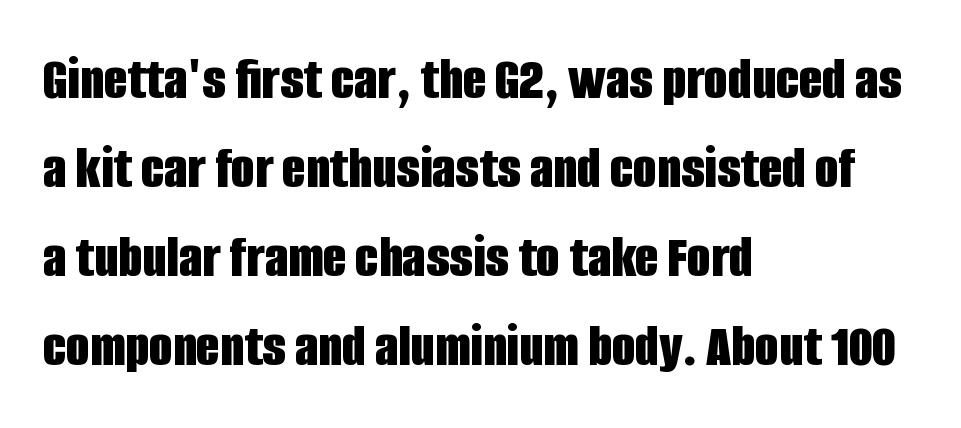
Here the designer chose a conventional face with non-uniform glyph widths. Rows of type keep a routine distance in the vertical direction. Tracking here is standard; glyphs follow each other at the usual distance. The glyphs in this specimen are sans serif. Pretty heavy lettering here — definitely bold. Posture: upright roman.
